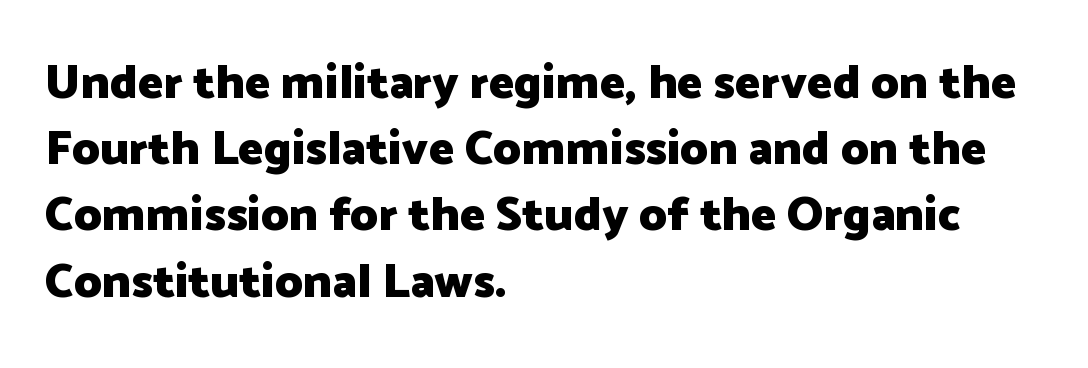
Ordinary non-slanted type is in use. The setting favours the left margin, as ordinary paragraphs usually do. Notice how thick the strokes are: this is what a full bold looks like. What stands out about the letter spacing? Nothing — it is the standard amount. The gap between lines stays unmarked. In terms of leading, this rendering sits right in the middle.
